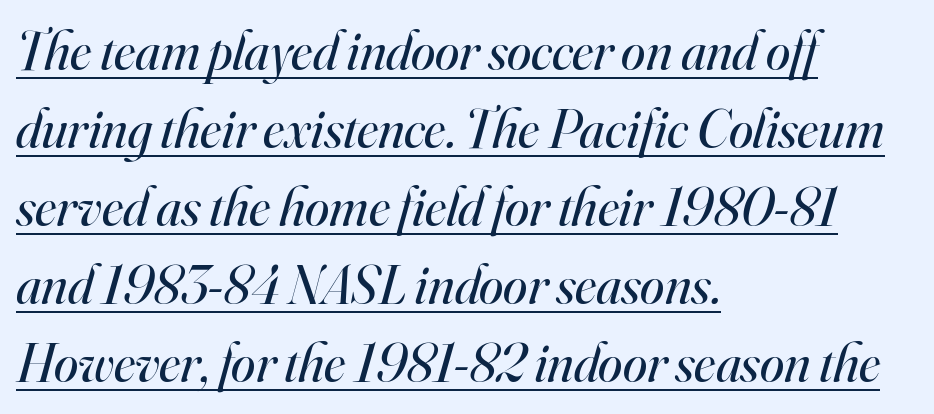
{"serif": "yes", "italic": "yes", "lean": "right", "slant_degrees": 16, "bold": "no", "weight": "regular", "width": "normal", "stroke_contrast": "high", "x_height": "small", "monospaced": "no", "underline": "yes", "align": "left", "line_spacing": "normal", "line_spacing_ratio": 1.42, "letter_spacing": "normal", "letter_spacing_em": 0.0, "glyph_px": 55}
